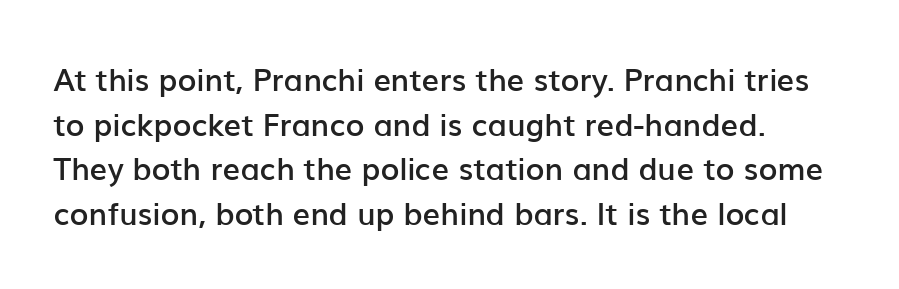
{"serif": "no", "italic": "no", "bold": "semi", "weight": "semibold", "width": "normal", "stroke_contrast": "low", "x_height": "medium", "monospaced": "no", "underline": "no", "line_spacing": "normal", "line_spacing_ratio": 1.44, "letter_spacing": "normal", "letter_spacing_em": 0.0, "glyph_px": 31}
